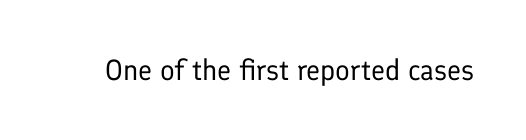
The image shows 29 px regular-weight sans-serif type, upright; set normal letter spacing, not underlined; low stroke contrast and a medium x-height.
